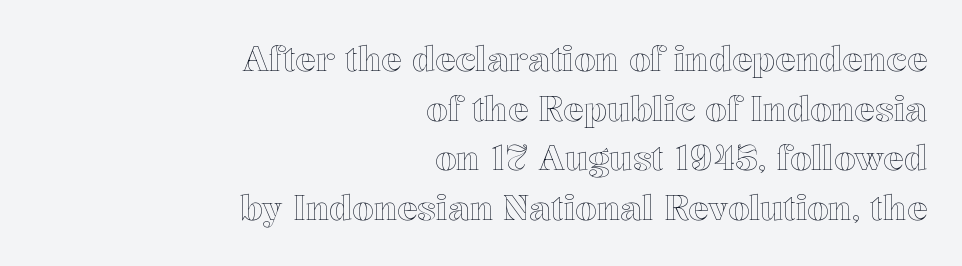
Q: Is the text italic (slanted)? A: No, it is upright.
Q: Is the text underlined? A: No.
Q: How is the paragraph aligned? A: Right-aligned.
Q: Is the spacing between letters normal or unusually wide? A: Normal.
Q: Is the spacing between lines tight, normal or loose? A: Normal.
Q: Width (condensed, normal, or wide)? A: Normal.
Q: x-height? A: Medium.
Q: Monospaced? A: No.
